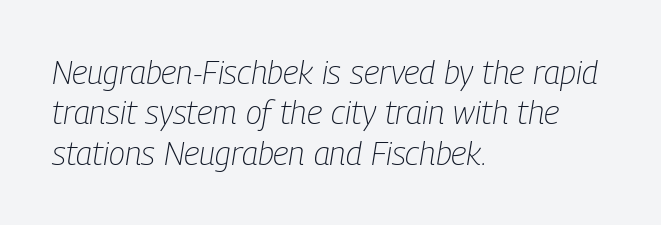
This rendering leaves character spacing at its baseline value. This rendering features lettering with no underline. Typeset ragged right — the left edge is the straight one. The typography opts for an oblique posture over an upright one. The passage shown is not bold in any degree.
